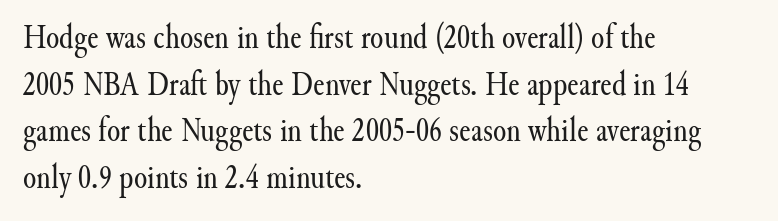
The image shows 34 px regular-weight serif type, upright; set left-aligned, normal line spacing (1.37x), normal letter spacing, not underlined; medium stroke contrast and a small x-height.
